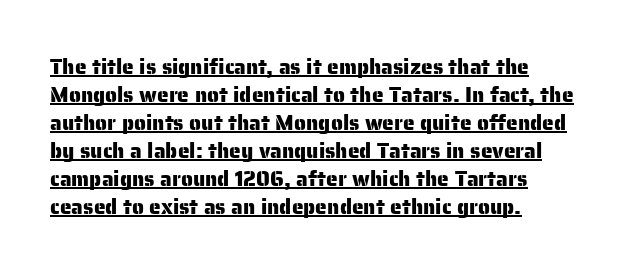
Q: Is the text italic (slanted)? A: No, it is upright.
Q: Is the text underlined? A: Yes.
Q: How is the paragraph aligned? A: Left-aligned.
Q: Is the spacing between letters normal or unusually wide? A: Normal.
Q: Is the spacing between lines tight, normal or loose? A: Normal.
